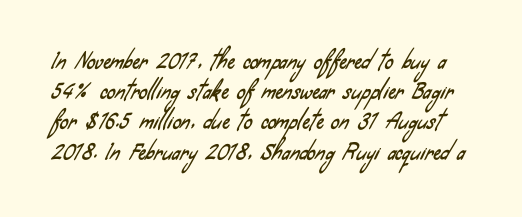
Q: Is the text underlined? A: No.
Q: Is the spacing between letters normal or unusually wide? A: Normal.
Q: Is the spacing between lines tight, normal or loose? A: Normal.
